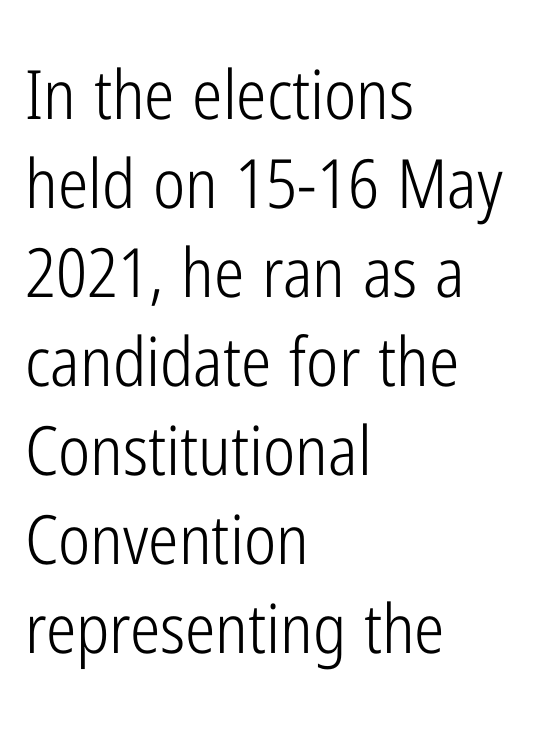
Do the letters lean? They stand straight. Left-aligned paragraph, ragged on the right. Clear beneath every line of the passage. Each new line begins a customary step beneath the previous one.
